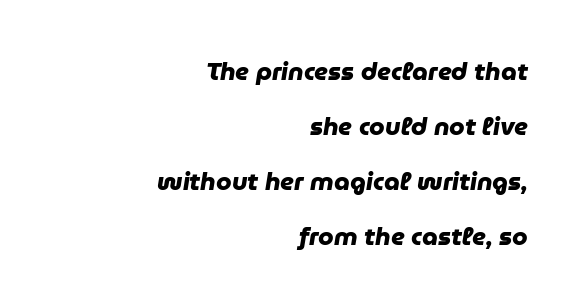
Baseline-to-baseline distance is far greater than the letter height. The compositor pushed each line to the right boundary. Characters follow at the spacing the type designer built in. Glance below the letters and you will spot only blank space.
